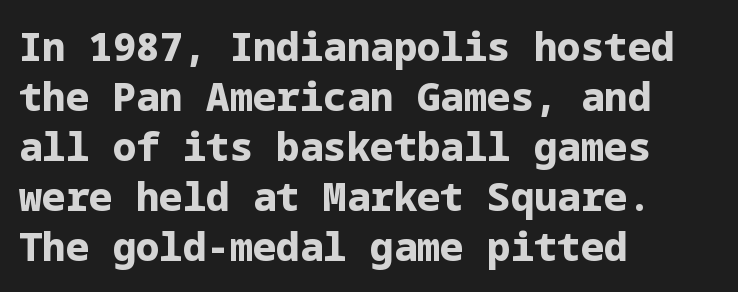
Q: Is the text bold? A: Yes.
Q: Is the text italic (slanted)? A: No, it is upright.
Q: Is the typeface a serif or a sans-serif typeface? A: Sans-serif.
Q: Is the text underlined? A: No.
Q: How is the paragraph aligned? A: Left-aligned.
Q: Is the spacing between letters normal or unusually wide? A: Normal.
Q: Is the spacing between lines tight, normal or loose? A: Normal.
Q: Width (condensed, normal, or wide)? A: Normal.
Q: Stroke contrast? A: Low.
Q: x-height? A: Medium.
